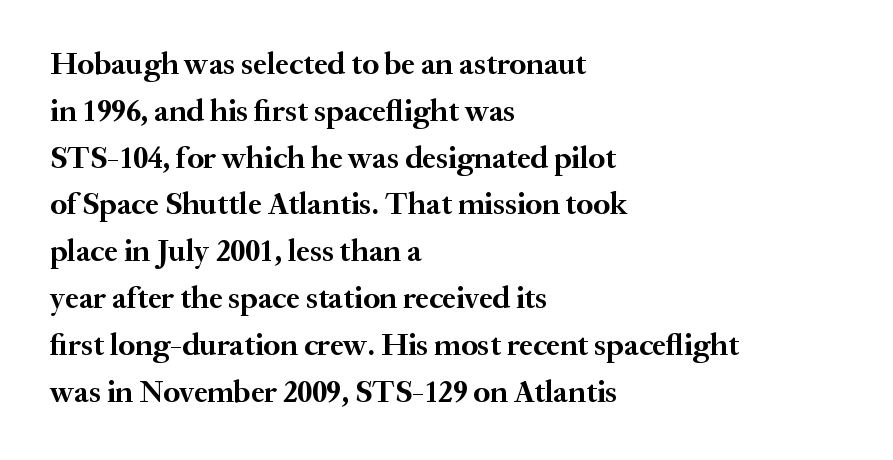
Q: Is the text bold? A: Yes.
Q: Is the text italic (slanted)? A: No, it is upright.
Q: Is the typeface a serif or a sans-serif typeface? A: Serif.
Q: Is the text underlined? A: No.
Q: How is the paragraph aligned? A: Left-aligned.
Q: Is the spacing between letters normal or unusually wide? A: Normal.
Q: Is the spacing between lines tight, normal or loose? A: Normal.
Q: Width (condensed, normal, or wide)? A: Normal.
Q: Stroke contrast? A: Medium.
Q: x-height? A: Small.
Q: Monospaced? A: No.
